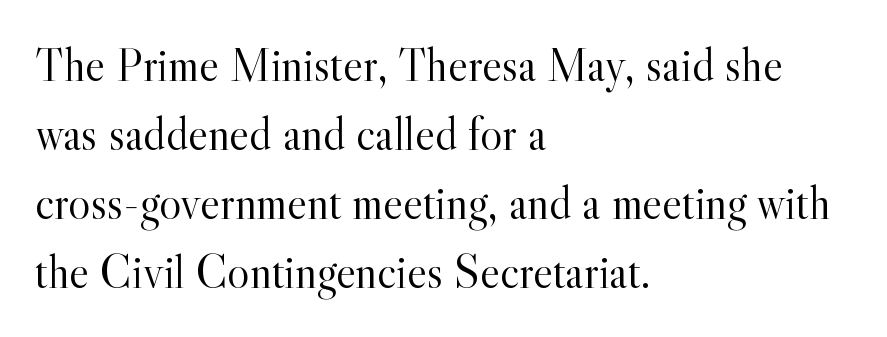
Q: Is the text bold? A: No.
Q: Is the text italic (slanted)? A: No, it is upright.
Q: Is the typeface a serif or a sans-serif typeface? A: Serif.
Q: Is the text underlined? A: No.
Q: How is the paragraph aligned? A: Left-aligned.
Q: Is the spacing between letters normal or unusually wide? A: Normal.
Q: Is the spacing between lines tight, normal or loose? A: Normal.
Q: Width (condensed, normal, or wide)? A: Normal.
Q: x-height? A: Small.
Q: Monospaced? A: No.
